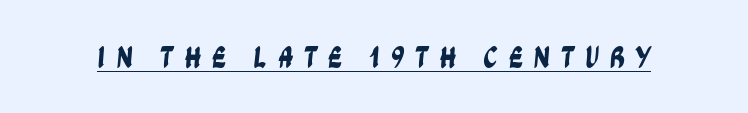
Examine the stroke ends and you'll find no serifs. Letter spacing: wide. Decoration check: the copy is underlined. Each letter keeps its own natural width here, so spacing adapts to shape.
